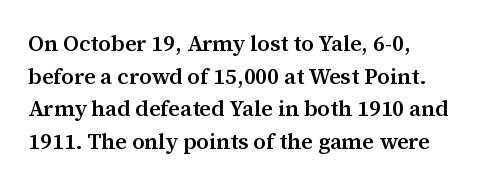
Short and long lines alike share a common starting point at left. Quick note: not italic, upright. In terms of leading, this rendering sits right in the middle. The gap between lines stays unmarked.
